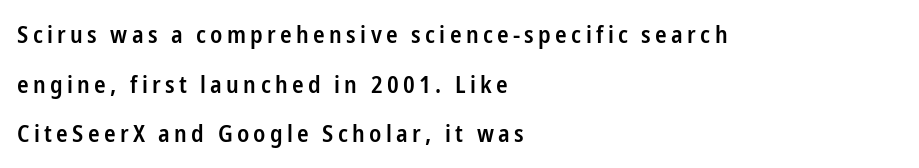
The image shows 24 px text type, upright; set left-aligned, loose line spacing (2.07x), not underlined.
